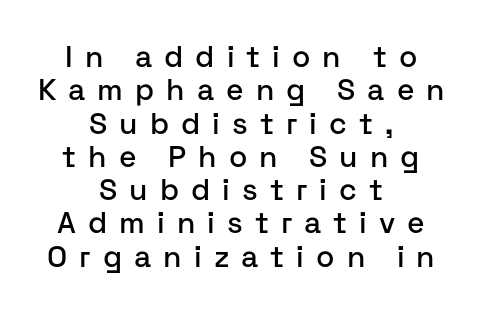
Quick note: underline off. Unlike a traditional serif, this face leaves its strokes unadorned. These lines are rendered in a variable-pitch font. Do the letters lean? They stand straight. The leading is snug, giving the passage a crowded texture.
